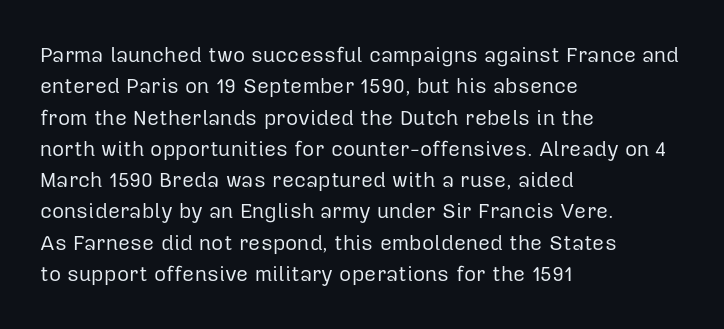
{"italic": "no", "bold": "no", "underline": "no", "align": "left", "line_spacing": "normal", "line_spacing_ratio": 1.49, "letter_spacing": "normal", "letter_spacing_em": 0.0, "glyph_px": 21}
